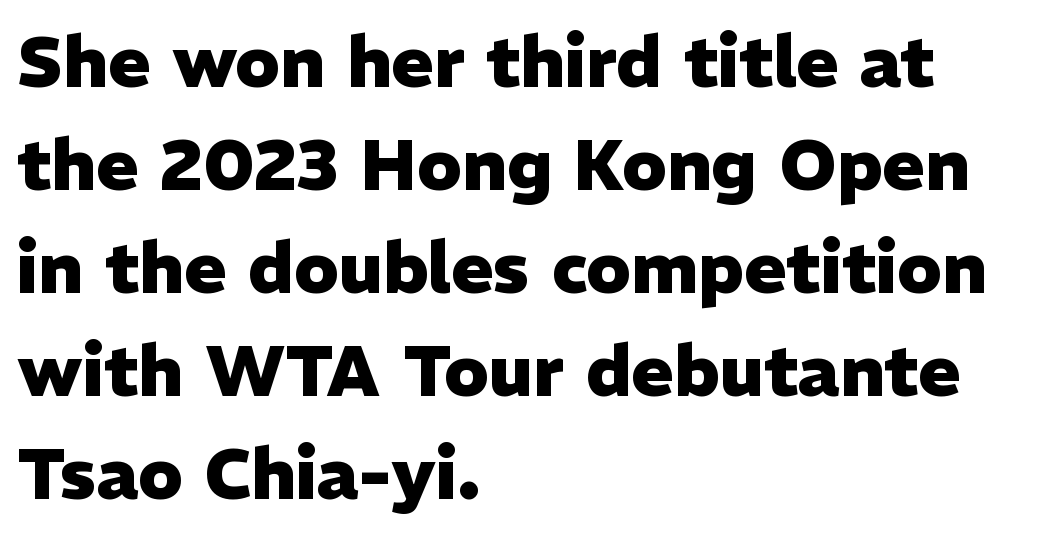
Q: Is the text bold? A: Yes.
Q: Is the text italic (slanted)? A: No, it is upright.
Q: Is the typeface a serif or a sans-serif typeface? A: Sans-serif.
Q: Is the text underlined? A: No.
Q: How is the paragraph aligned? A: Left-aligned.
Q: Is the spacing between letters normal or unusually wide? A: Normal.
Q: Is the spacing between lines tight, normal or loose? A: Normal.
Q: Width (condensed, normal, or wide)? A: Normal.
Q: Stroke contrast? A: Low.
Q: x-height? A: Medium.
Q: Monospaced? A: No.
